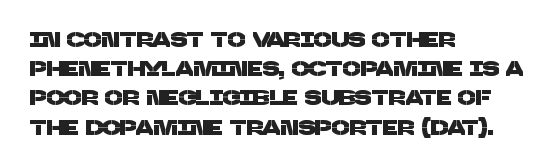
The image shows 21 px text type; set left-aligned, normal line spacing (1.39x), normal letter spacing, not underlined.
